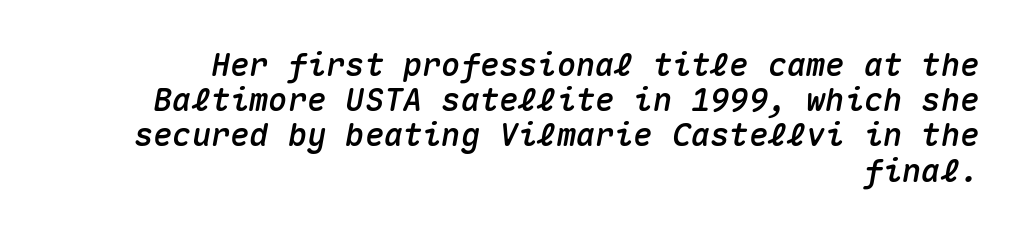
Observe the ordinary spacing: letters are neighbours, not strangers. No word sits above an underline. Visually the block forms a straight wall on the right and a jagged coastline on the left. This sample has the even, mechanical cadence of fixed-width lettering. The rendering applies a slant to the glyphs.
